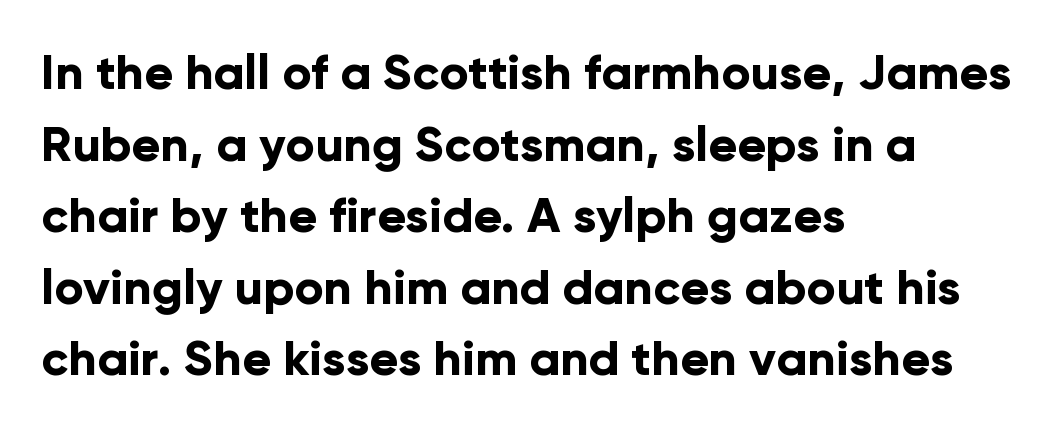
Line spacing here is normal. Tracking value appears to be zero — textbook default spacing. One-word summary of the alignment: left. A full-strength bold gives these letters their thick strokes.
